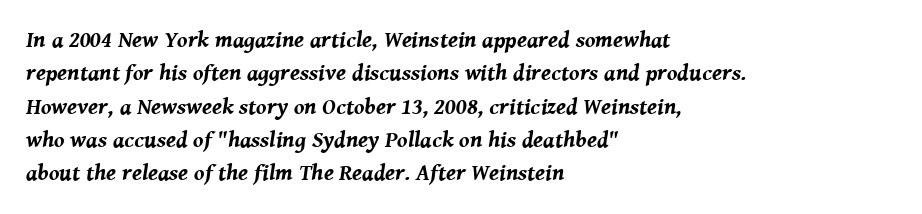
Q: Is the text bold? A: Yes.
Q: Is the text italic (slanted)? A: Yes, it leans right by about 8 degrees.
Q: Is the text underlined? A: No.
Q: How is the paragraph aligned? A: Left-aligned.
Q: Is the spacing between letters normal or unusually wide? A: Normal.
Q: Is the spacing between lines tight, normal or loose? A: Normal.
